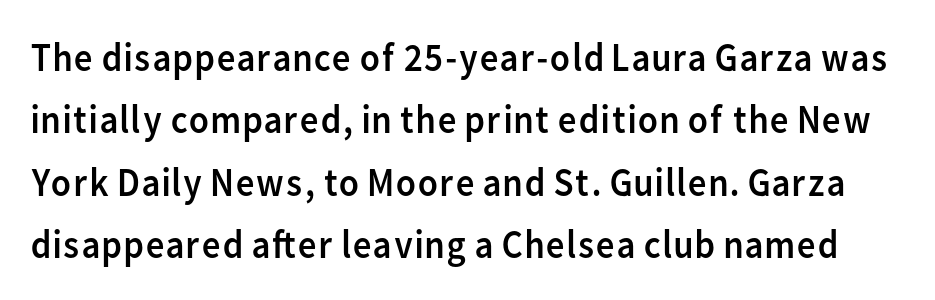
This sample has the flowing, uneven cadence of proportional lettering. Descenders are the only things crossing below the line. Stems and bowls with no extra thickness — not bold. Each new line begins a customary step beneath the previous one. Nope, not italic — everything's standing straight.
